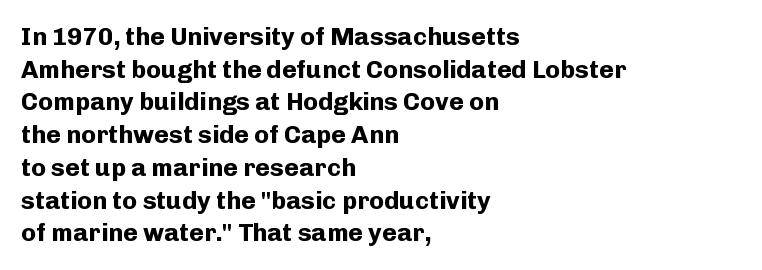
{"italic": "no", "bold": "yes", "underline": "no", "align": "left", "line_spacing": "normal", "line_spacing_ratio": 1.31, "letter_spacing": "normal", "letter_spacing_em": 0.0, "glyph_px": 25}
